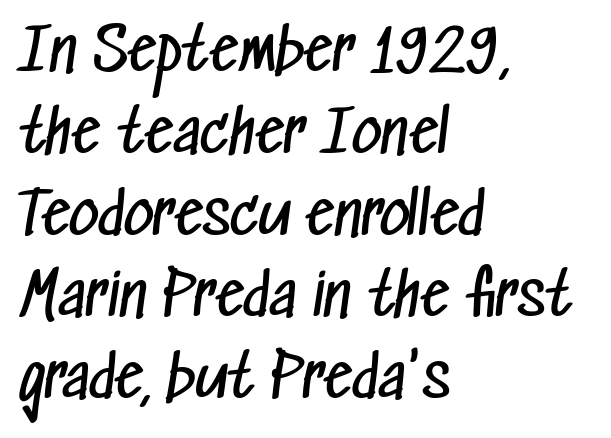
Does the type have serifs? No, each stem ends abruptly. Each letter keeps its own natural width here, so spacing adapts to shape. The text block is weighted toward the left margin, trailing off unevenly rightward. Anything drawn beneath the words? Only blank space.
